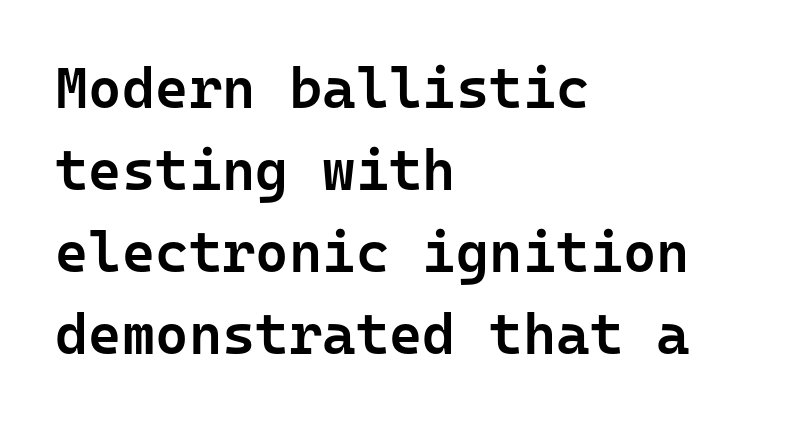
The image shows 57 px semibold sans-serif type, upright, monospaced; set left-aligned, normal line spacing (1.44x), normal letter spacing, not underlined; low stroke contrast and a medium x-height.
